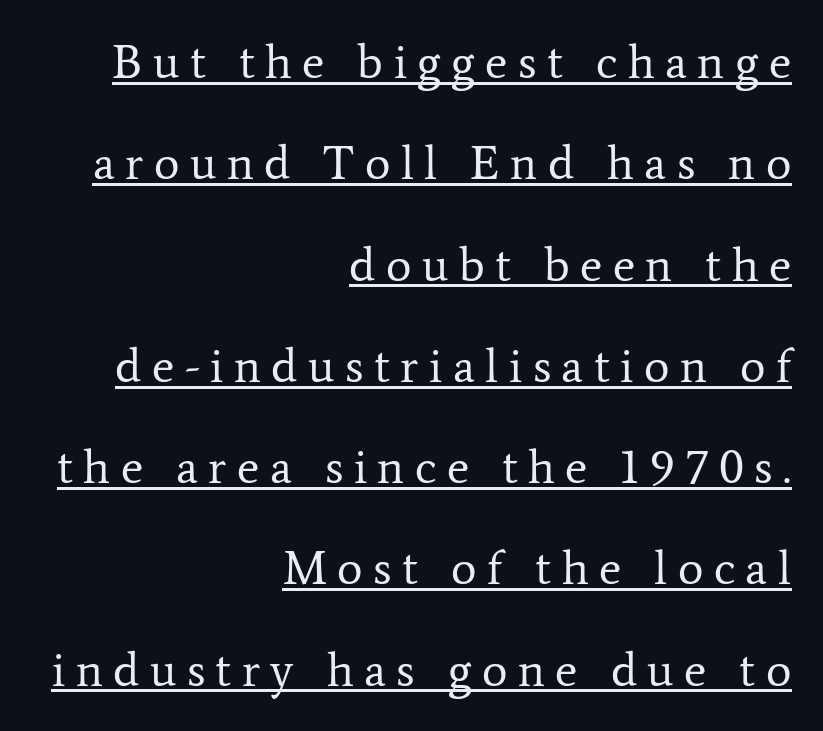
I'd call this a serif setting — the letters wear small feet. Weight: in the light-to-regular range. Is the block centered? No — it sits flush against the right margin. Compared with undecorated copy, this sample adds a rule below the words. A roman cut, with each character standing at attention.
